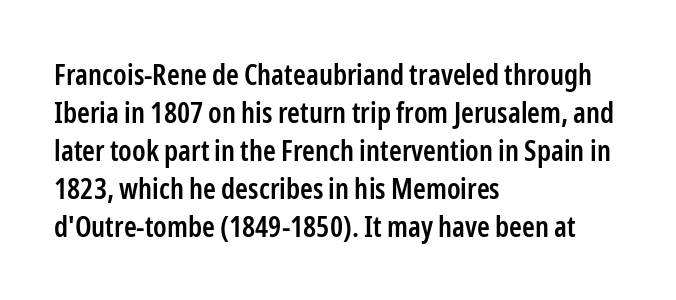
{"serif": "no", "italic": "no", "bold": "semi", "weight": "semibold", "width": "condensed", "stroke_contrast": "low", "x_height": "medium", "monospaced": "no", "underline": "no", "align": "left", "line_spacing": "normal", "line_spacing_ratio": 1.31, "letter_spacing": "normal", "letter_spacing_em": 0.0, "glyph_px": 29}
